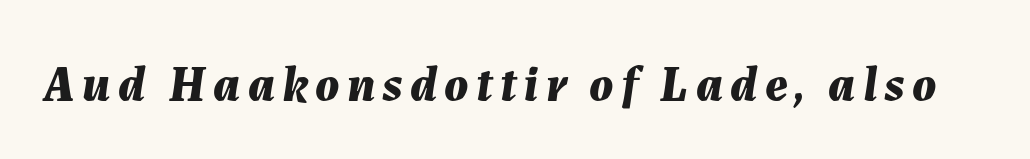
The image shows 50 px bold type, italic (leaning right); set not underlined; medium stroke contrast and a medium x-height.
